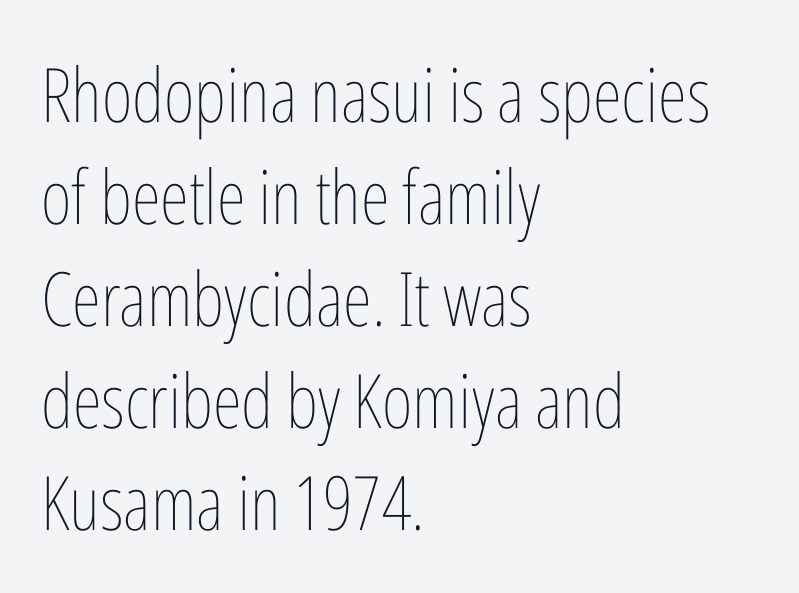
{"italic": "no", "bold": "no", "weight": "thin", "width": "condensed", "stroke_contrast": "low", "x_height": "medium", "monospaced": "no", "underline": "no", "align": "left", "line_spacing": "normal", "line_spacing_ratio": 1.36, "letter_spacing": "normal", "letter_spacing_em": 0.0, "glyph_px": 75}
